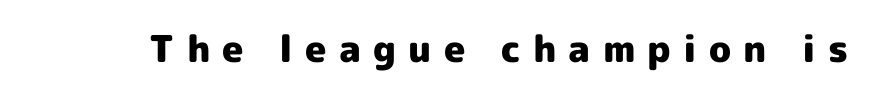
Q: Is the text bold? A: Yes.
Q: Is the text italic (slanted)? A: No, it is upright.
Q: Is the typeface a serif or a sans-serif typeface? A: Sans-serif.
Q: Is the text underlined? A: No.
Q: Is the spacing between letters normal or unusually wide? A: Unusually wide.
Q: Width (condensed, normal, or wide)? A: Normal.
Q: x-height? A: Medium.
Q: Monospaced? A: No.
